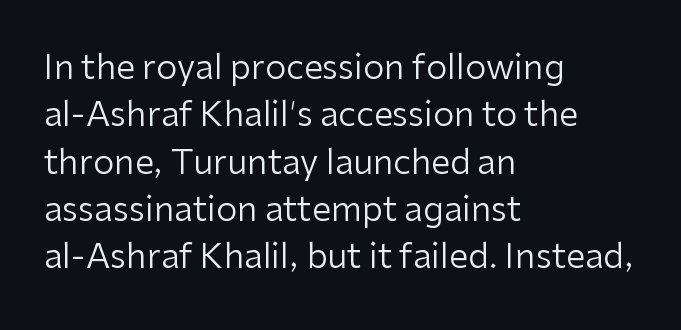
{"serif": "no", "italic": "no", "bold": "no", "weight": "regular", "width": "normal", "stroke_contrast": "low", "x_height": "medium", "monospaced": "no", "underline": "no", "align": "left", "line_spacing": "normal", "line_spacing_ratio": 1.39, "letter_spacing": "normal", "letter_spacing_em": 0.0, "glyph_px": 34}
